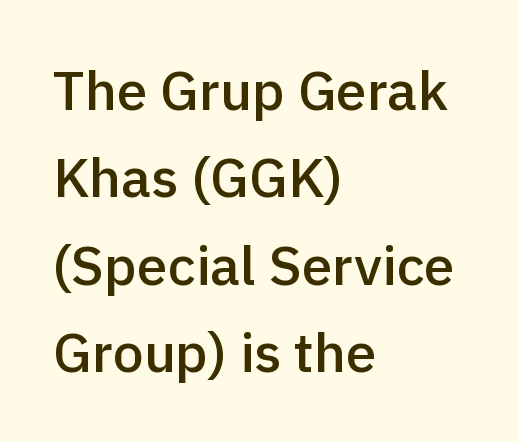
{"serif": "no", "italic": "no", "bold": "semi", "weight": "semibold", "width": "normal", "x_height": "medium", "monospaced": "no", "underline": "no", "align": "left", "line_spacing": "normal", "line_spacing_ratio": 1.59, "letter_spacing": "normal", "letter_spacing_em": 0.0, "glyph_px": 55}
